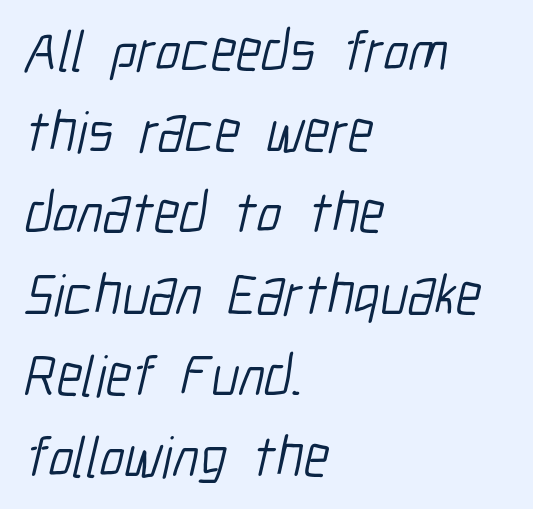
The image shows 58 px light, condensed sans-serif type; set left-aligned, normal line spacing (1.4x), normal letter spacing, not underlined; low stroke contrast and a medium x-height.
